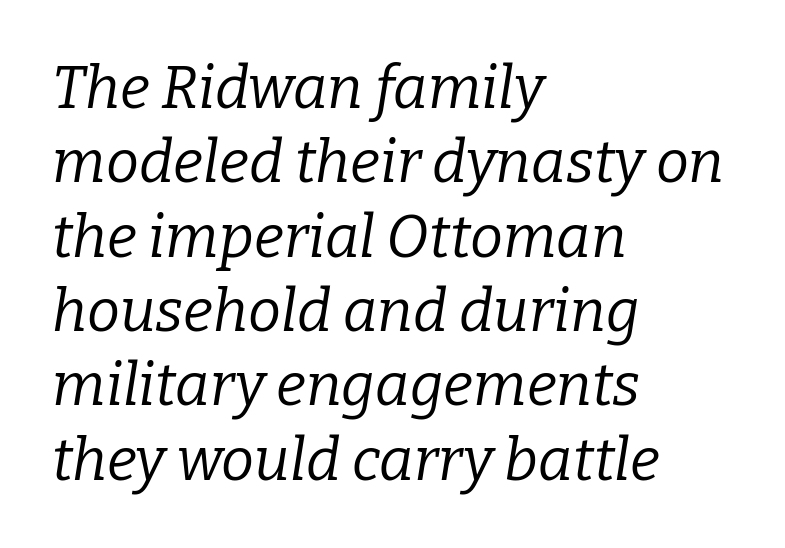
The image shows 59 px regular-weight serif type, italic (leaning right); set left-aligned, normal line spacing (1.26x), normal letter spacing, not underlined; low stroke contrast and a medium x-height.
